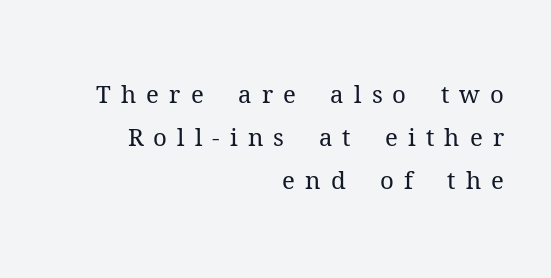
{"italic": "no", "bold": "no", "underline": "no", "align": "right", "line_spacing_ratio": 1.8, "letter_spacing": "wide", "letter_spacing_em": 0.42, "glyph_px": 24}
